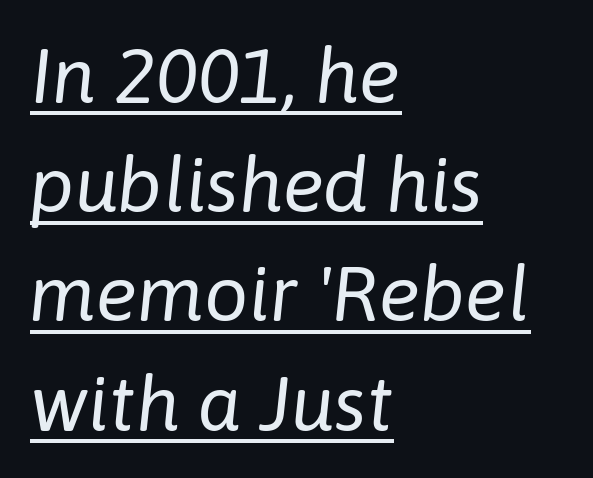
The letters advance in unequal steps, a hallmark of proportional type. Nothing heavy about these letters — not bold at all. An italicized treatment has been applied to the whole sample. The passage shown is underscored from start to finish.
